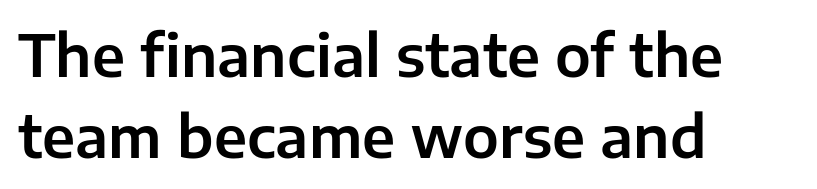
Q: Is the text italic (slanted)? A: No, it is upright.
Q: Is the typeface a serif or a sans-serif typeface? A: Sans-serif.
Q: Is the text underlined? A: No.
Q: How is the paragraph aligned? A: Left-aligned.
Q: Is the spacing between letters normal or unusually wide? A: Normal.
Q: Is the spacing between lines tight, normal or loose? A: Normal.
Q: Width (condensed, normal, or wide)? A: Normal.
Q: Stroke contrast? A: Low.
Q: x-height? A: Medium.
Q: Monospaced? A: No.
